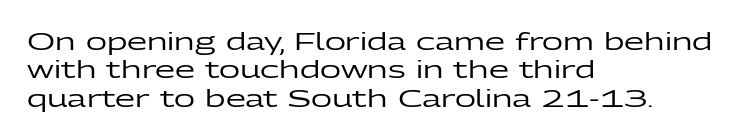
Q: Is the text italic (slanted)? A: No, it is upright.
Q: Is the text underlined? A: No.
Q: How is the paragraph aligned? A: Left-aligned.
Q: Is the spacing between letters normal or unusually wide? A: Normal.
